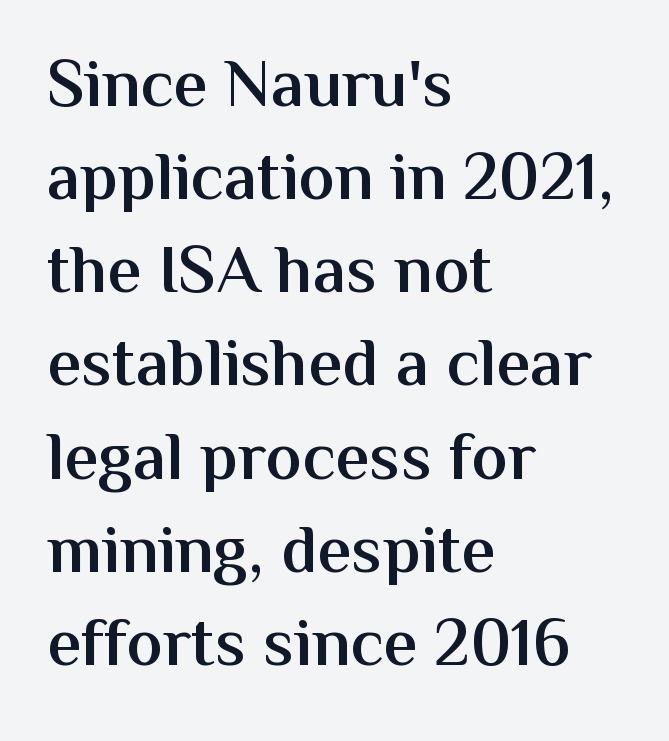
{"serif": "no", "italic": "no", "bold": "semi", "weight": "semibold", "width": "normal", "stroke_contrast": "medium", "x_height": "medium", "monospaced": "no", "underline": "no", "align": "left", "line_spacing": "normal", "line_spacing_ratio": 1.37, "letter_spacing": "normal", "letter_spacing_em": 0.0, "glyph_px": 68}
